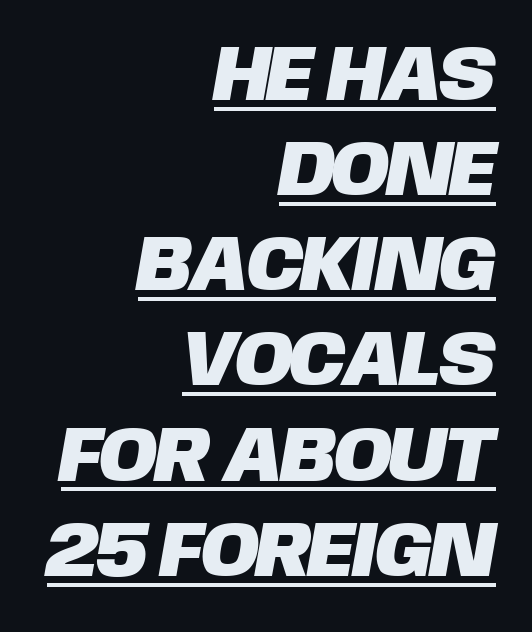
{"serif": "no", "width": "normal", "stroke_contrast": "low", "x_height": "large", "monospaced": "no", "underline": "yes", "align": "right", "line_spacing_ratio": 1.22, "letter_spacing": "normal", "letter_spacing_em": 0.0, "glyph_px": 78}
